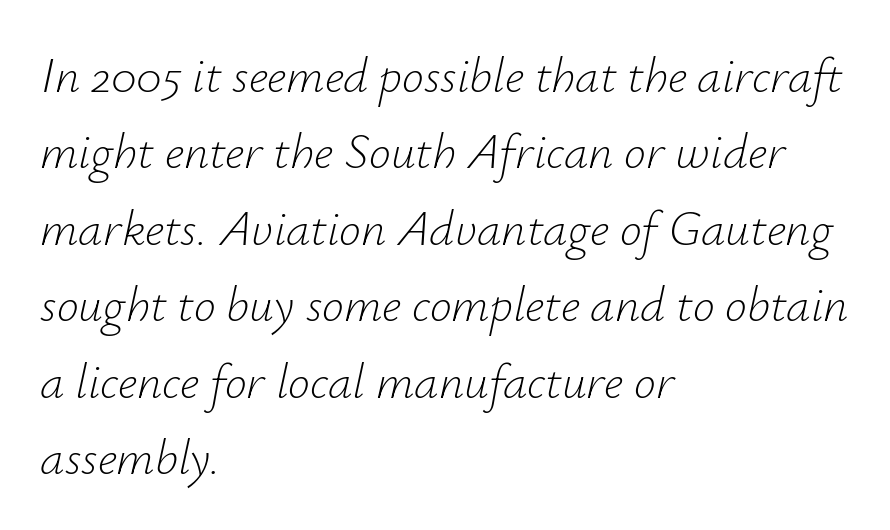
{"italic": "yes", "lean": "right", "slant_degrees": 12, "bold": "no", "weight": "light", "width": "normal", "stroke_contrast": "low", "x_height": "small", "monospaced": "no", "underline": "no", "align": "left", "line_spacing": "normal", "line_spacing_ratio": 1.56, "letter_spacing": "normal", "letter_spacing_em": 0.0, "glyph_px": 49}
